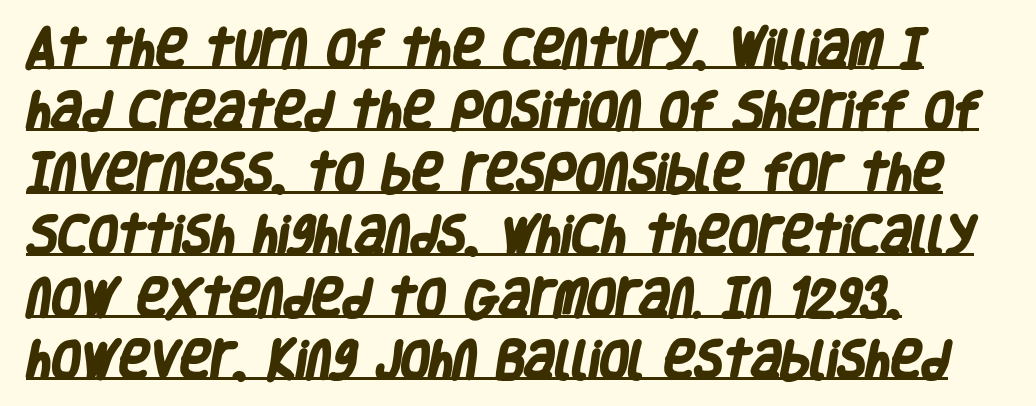
Q: Is the text bold? A: Yes.
Q: Is the typeface a serif or a sans-serif typeface? A: Sans-serif.
Q: Is the text underlined? A: Yes.
Q: How is the paragraph aligned? A: Left-aligned.
Q: Is the spacing between letters normal or unusually wide? A: Normal.
Q: Is the spacing between lines tight, normal or loose? A: Normal.
Q: Width (condensed, normal, or wide)? A: Condensed.
Q: Stroke contrast? A: Low.
Q: x-height? A: Large.
Q: Monospaced? A: No.
